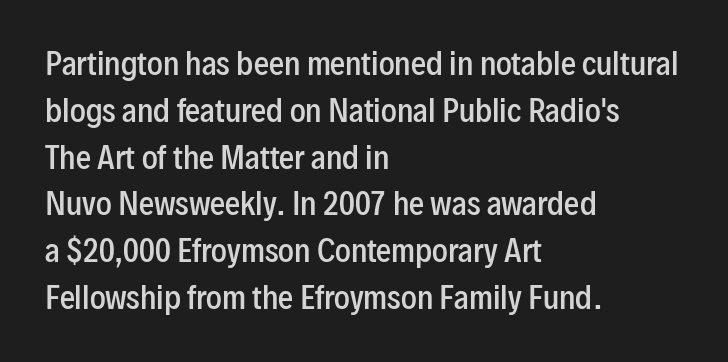
{"serif": "no", "italic": "no", "bold": "semi", "weight": "semibold", "width": "condensed", "stroke_contrast": "low", "x_height": "medium", "monospaced": "no", "underline": "no", "align": "left", "line_spacing": "normal", "line_spacing_ratio": 1.56, "letter_spacing": "normal", "letter_spacing_em": 0.0, "glyph_px": 30}
